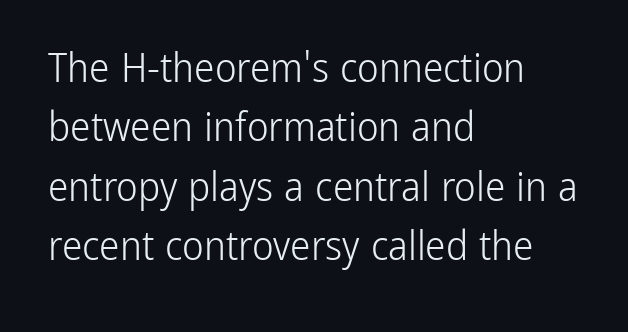
Q: Is the text bold? A: No.
Q: Is the text italic (slanted)? A: No, it is upright.
Q: Is the typeface a serif or a sans-serif typeface? A: Sans-serif.
Q: Is the text underlined? A: No.
Q: How is the paragraph aligned? A: Left-aligned.
Q: Is the spacing between letters normal or unusually wide? A: Normal.
Q: Is the spacing between lines tight, normal or loose? A: Normal.
Q: Width (condensed, normal, or wide)? A: Condensed.
Q: Stroke contrast? A: Low.
Q: x-height? A: Medium.
Q: Monospaced? A: No.
